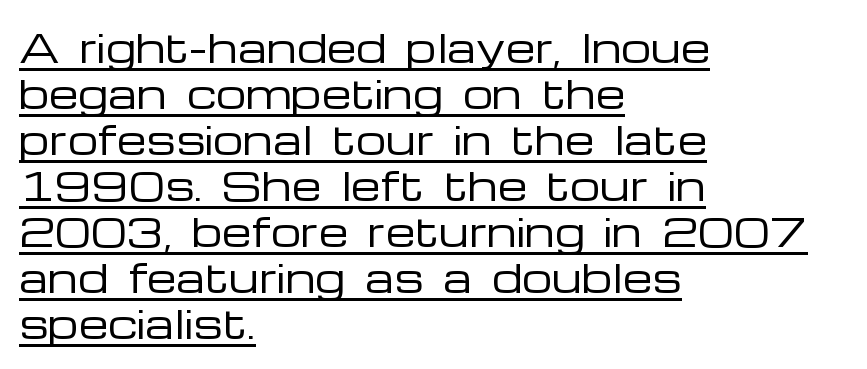
Think of a printed novel: that variable character pitch is what you see here. Each line starts at the same left margin while the right side varies. The horizontal fit of the characters is conventional and even. The specimen includes a rule beneath the text block's lines. Designer's note — italics off, roman on. The font family rendered here belongs to the sans-serif group.
